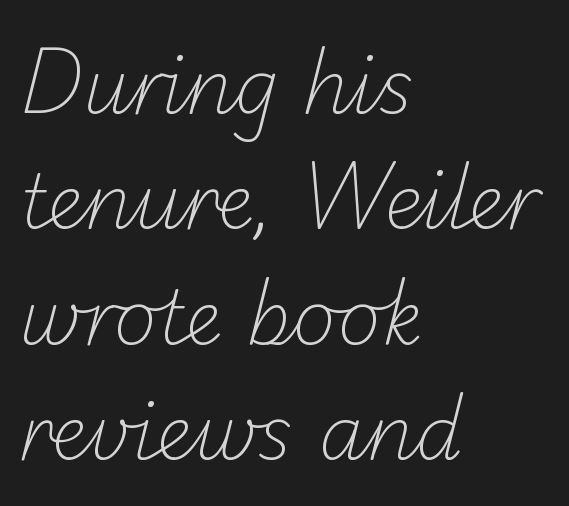
Q: Is the text bold? A: No.
Q: Is the typeface a serif or a sans-serif typeface? A: Sans-serif.
Q: Is the text underlined? A: No.
Q: How is the paragraph aligned? A: Left-aligned.
Q: Is the spacing between letters normal or unusually wide? A: Normal.
Q: Is the spacing between lines tight, normal or loose? A: Normal.
Q: Width (condensed, normal, or wide)? A: Normal.
Q: Stroke contrast? A: Low.
Q: x-height? A: Small.
Q: Monospaced? A: No.
